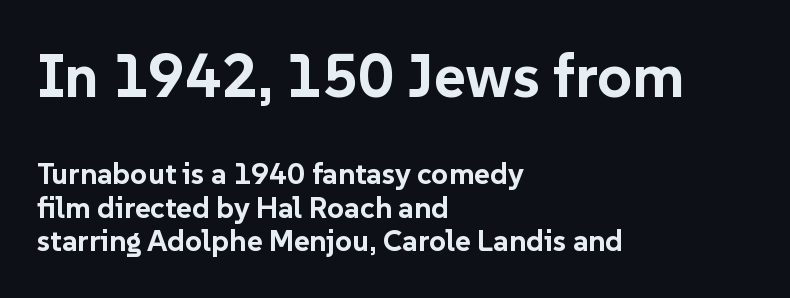
{"serif": "no", "italic": "no", "bold": "yes", "weight": "bold", "width": "normal", "stroke_contrast": "low", "x_height": "medium", "monospaced": "no", "underline": "no", "align": "left", "line_spacing": "tight", "line_spacing_ratio": 1.12, "letter_spacing": "normal", "letter_spacing_em": 0.0, "larger_block": "first", "size_ratio": 2.03, "glyph_px": 61}
